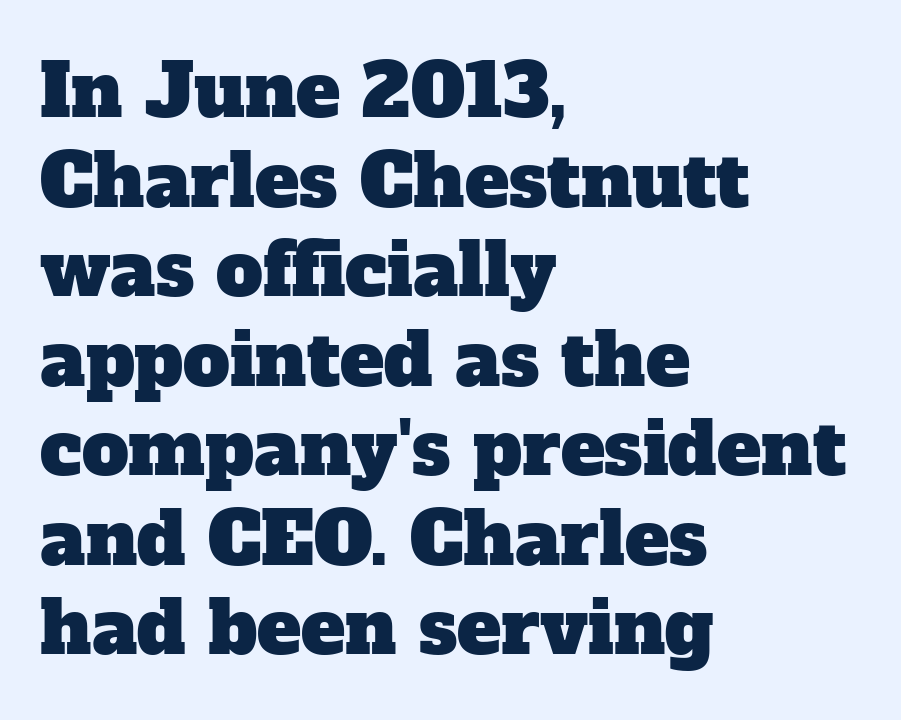
Words float on clear page, feet unadorned. A classic flush-left, rag-right setting is used for this passage. To sum up the face: it has serifs. Do the characters align in a grid? No, the font is proportional. Glyph-to-glyph distance matches everyday printed text.
